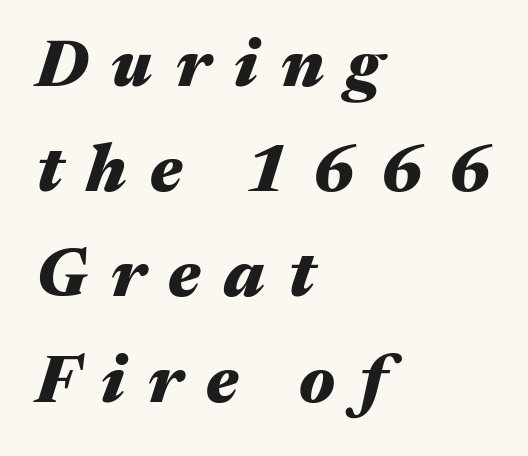
{"italic": "yes", "lean": "right", "slant_degrees": 17, "bold": "yes", "weight": "heavy", "width": "wide", "stroke_contrast": "medium", "x_height": "medium", "monospaced": "no", "underline": "no", "align": "left", "line_spacing": "normal", "line_spacing_ratio": 1.57, "letter_spacing": "wide", "letter_spacing_em": 0.35, "glyph_px": 67}
